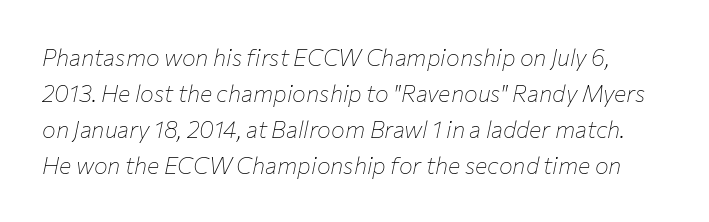
Q: Is the text bold? A: No.
Q: Is the text italic (slanted)? A: Yes, it leans right by about 12 degrees.
Q: Is the text underlined? A: No.
Q: Is the spacing between letters normal or unusually wide? A: Normal.
Q: Is the spacing between lines tight, normal or loose? A: Normal.
